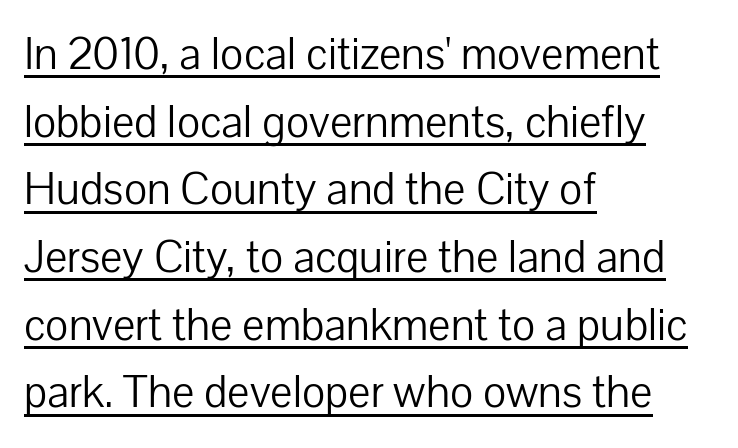
The image shows 47 px light sans-serif type, upright; set left-aligned, normal line spacing (1.44x), normal letter spacing, underlined; low stroke contrast and a medium x-height.
